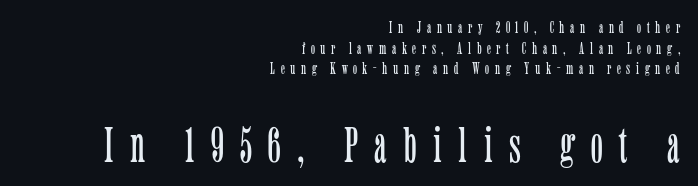
{"serif": "yes", "italic": "no", "bold": "no", "weight": "light", "width": "condensed", "stroke_contrast": "low", "x_height": "medium", "monospaced": "no", "underline": "no", "align": "right", "line_spacing_ratio": 1.22, "letter_spacing": "wide", "letter_spacing_em": 0.33, "larger_block": "second", "size_ratio": 2.94, "glyph_px": 50}
